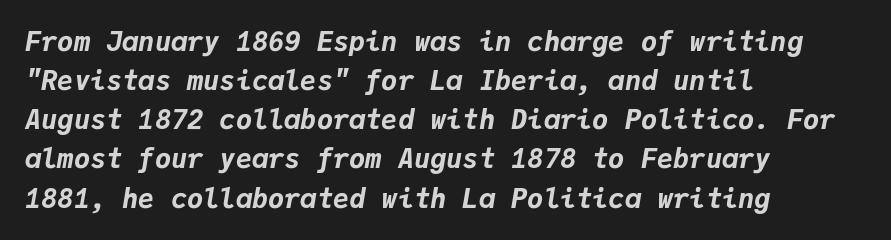
Q: Is the text bold? A: Yes.
Q: Is the text italic (slanted)? A: Yes, it leans right by about 9 degrees.
Q: Is the text underlined? A: No.
Q: How is the paragraph aligned? A: Left-aligned.
Q: Is the spacing between letters normal or unusually wide? A: Normal.
Q: Is the spacing between lines tight, normal or loose? A: Normal.
